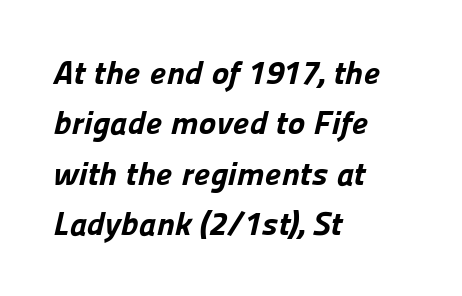
Q: Is the text bold? A: Yes.
Q: Is the typeface a serif or a sans-serif typeface? A: Sans-serif.
Q: Is the text underlined? A: No.
Q: How is the paragraph aligned? A: Left-aligned.
Q: Is the spacing between letters normal or unusually wide? A: Normal.
Q: Is the spacing between lines tight, normal or loose? A: Normal.
Q: Width (condensed, normal, or wide)? A: Normal.
Q: Stroke contrast? A: Low.
Q: x-height? A: Medium.
Q: Monospaced? A: No.
